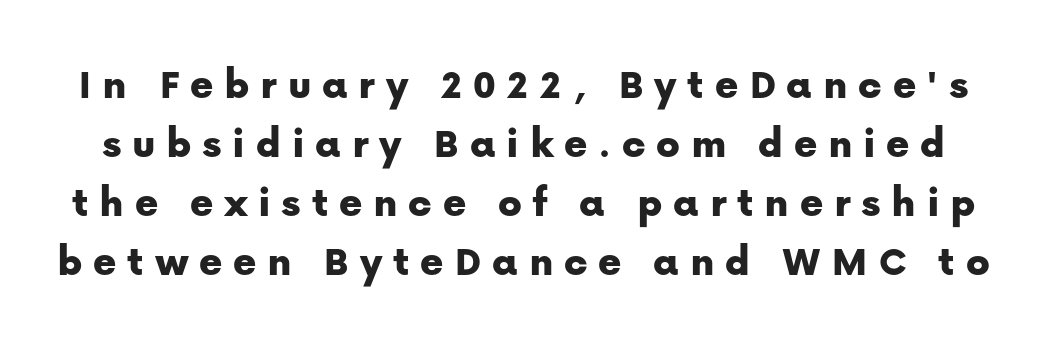
You can tell from the bare stems that sans-serif type was used. Do the letters lean? They stand straight. Bare-footed words on every line. There is plenty of visible air inserted between adjacent glyphs. Is there much room between lines? A standard amount, neither cramped nor airy.
